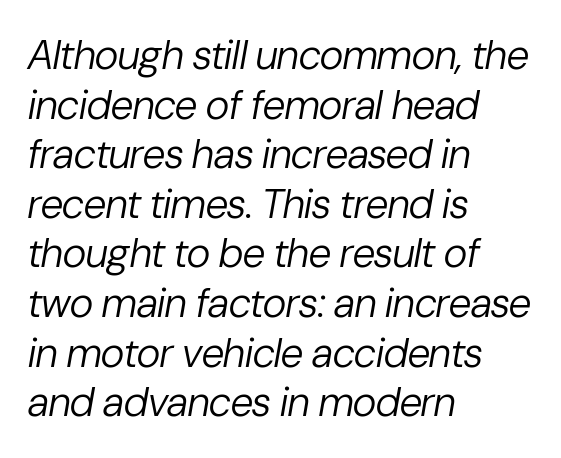
Q: Is the text bold? A: No.
Q: Is the text italic (slanted)? A: Yes, it leans right by about 10 degrees.
Q: Is the text underlined? A: No.
Q: How is the paragraph aligned? A: Left-aligned.
Q: Is the spacing between letters normal or unusually wide? A: Normal.
Q: Width (condensed, normal, or wide)? A: Normal.
Q: Stroke contrast? A: Low.
Q: x-height? A: Medium.
Q: Monospaced? A: No.
